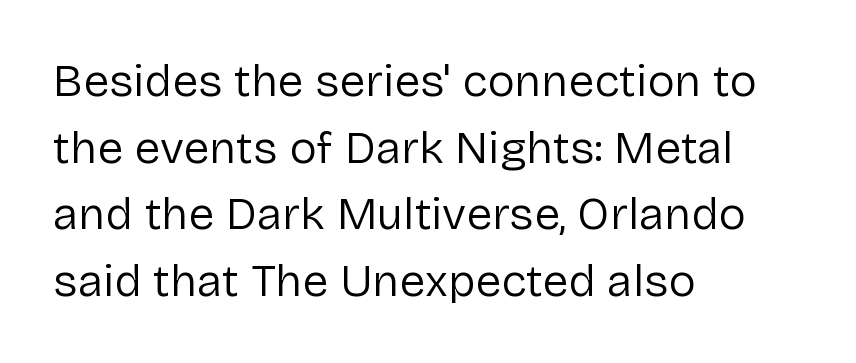
{"serif": "no", "italic": "no", "bold": "no", "weight": "regular", "width": "normal", "stroke_contrast": "low", "x_height": "medium", "monospaced": "no", "underline": "no", "align": "left", "line_spacing": "normal", "line_spacing_ratio": 1.45, "letter_spacing": "normal", "letter_spacing_em": 0.0, "glyph_px": 46}
